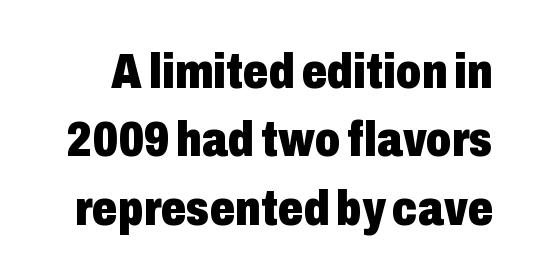
The image shows 50 px heavy, condensed sans-serif type, upright; set normal line spacing (1.37x), normal letter spacing, not underlined; low stroke contrast and a medium x-height.
